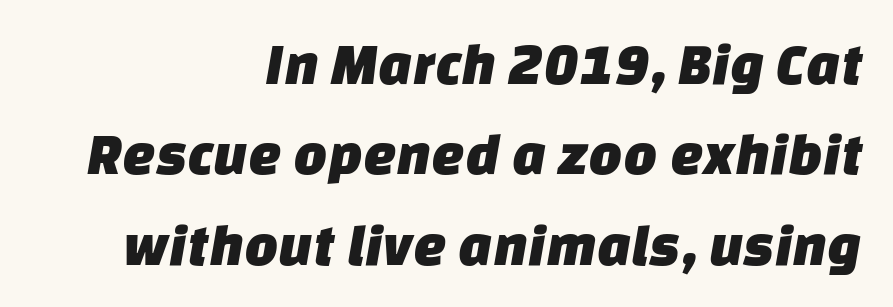
Q: Is the typeface a serif or a sans-serif typeface? A: Sans-serif.
Q: Is the text underlined? A: No.
Q: How is the paragraph aligned? A: Right-aligned.
Q: Is the spacing between letters normal or unusually wide? A: Normal.
Q: Is the spacing between lines tight, normal or loose? A: Normal.
Q: Width (condensed, normal, or wide)? A: Normal.
Q: Stroke contrast? A: Low.
Q: x-height? A: Large.
Q: Monospaced? A: No.
